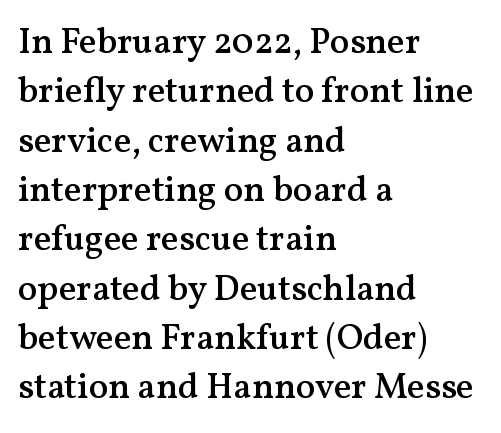
{"serif": "yes", "italic": "no", "bold": "semi", "weight": "semibold", "width": "normal", "stroke_contrast": "medium", "x_height": "medium", "monospaced": "no", "underline": "no", "align": "left", "line_spacing": "normal", "line_spacing_ratio": 1.37, "letter_spacing": "normal", "letter_spacing_em": 0.0, "glyph_px": 36}
